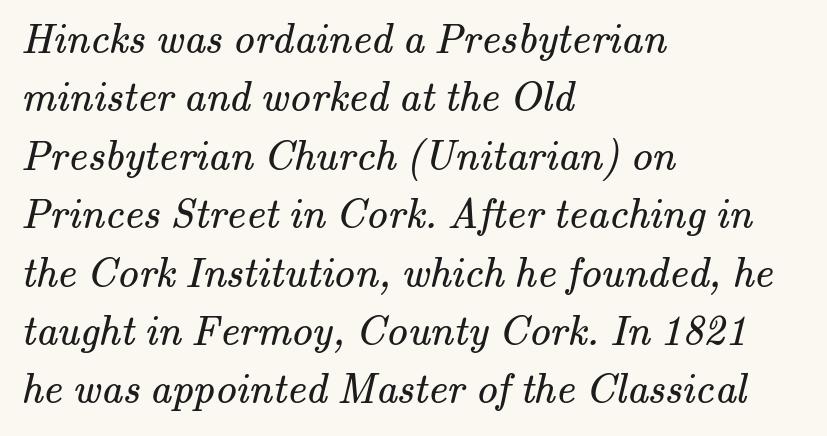
{"serif": "yes", "bold": "no", "weight": "regular", "width": "normal", "stroke_contrast": "medium", "x_height": "small", "monospaced": "no", "underline": "no", "align": "left", "line_spacing": "normal", "line_spacing_ratio": 1.39, "letter_spacing": "normal", "letter_spacing_em": 0.0, "glyph_px": 42}
